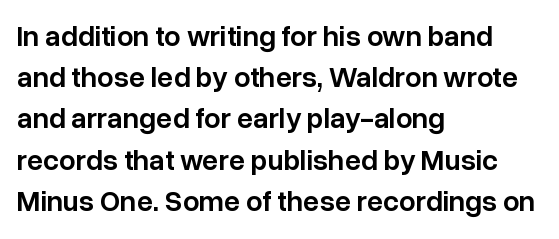
{"serif": "no", "italic": "no", "bold": "semi", "weight": "semibold", "width": "normal", "stroke_contrast": "low", "x_height": "medium", "monospaced": "no", "underline": "no", "align": "left", "line_spacing": "normal", "line_spacing_ratio": 1.42, "letter_spacing": "normal", "letter_spacing_em": 0.0, "glyph_px": 29}
